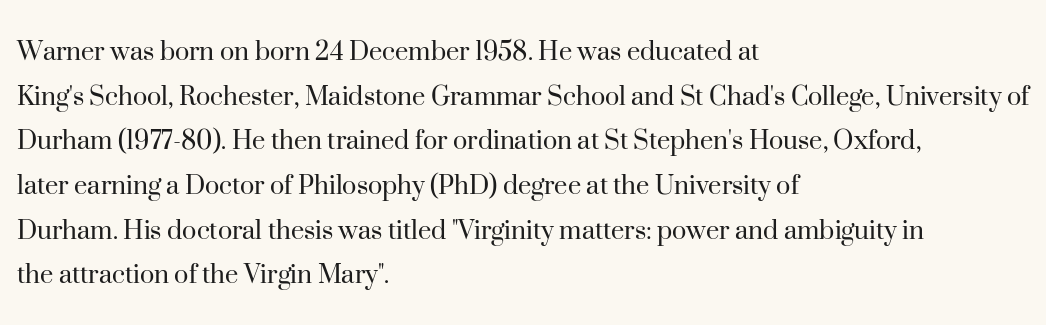
The image shows 30 px regular-weight serif type, upright; set left-aligned, normal line spacing (1.49x), normal letter spacing, not underlined; high stroke contrast and a small x-height.
